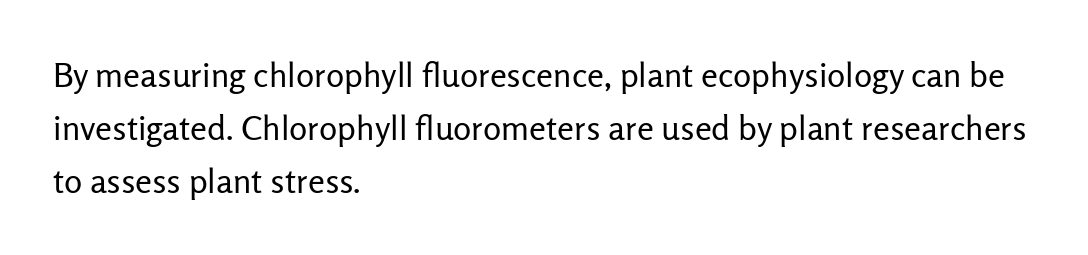
{"serif": "no", "italic": "no", "bold": "no", "weight": "regular", "width": "normal", "stroke_contrast": "low", "x_height": "medium", "monospaced": "no", "underline": "no", "align": "left", "line_spacing": "normal", "line_spacing_ratio": 1.56, "letter_spacing": "normal", "letter_spacing_em": 0.0, "glyph_px": 34}
